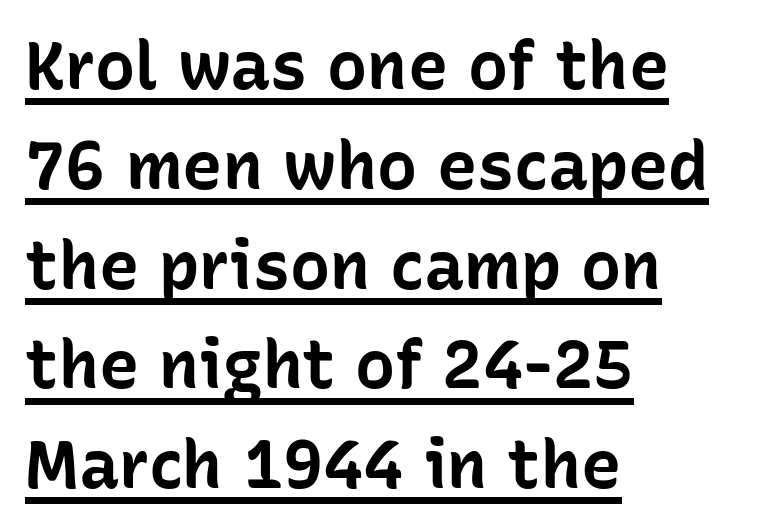
Q: Is the text bold? A: Yes.
Q: Is the text italic (slanted)? A: No, it is upright.
Q: Is the typeface a serif or a sans-serif typeface? A: Sans-serif.
Q: Is the text underlined? A: Yes.
Q: How is the paragraph aligned? A: Left-aligned.
Q: Is the spacing between letters normal or unusually wide? A: Normal.
Q: Is the spacing between lines tight, normal or loose? A: Normal.
Q: Width (condensed, normal, or wide)? A: Normal.
Q: Stroke contrast? A: Low.
Q: x-height? A: Medium.
Q: Monospaced? A: No.
